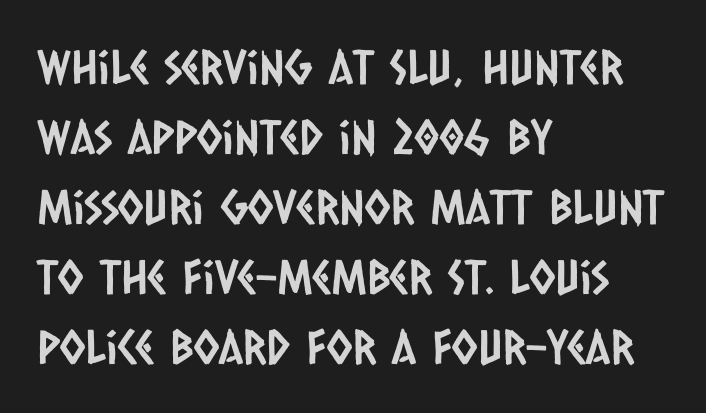
Q: Is the typeface a serif or a sans-serif typeface? A: Sans-serif.
Q: Is the text underlined? A: No.
Q: How is the paragraph aligned? A: Left-aligned.
Q: Is the spacing between letters normal or unusually wide? A: Normal.
Q: Is the spacing between lines tight, normal or loose? A: Normal.
Q: Width (condensed, normal, or wide)? A: Condensed.
Q: Stroke contrast? A: Low.
Q: x-height? A: Large.
Q: Monospaced? A: No.
